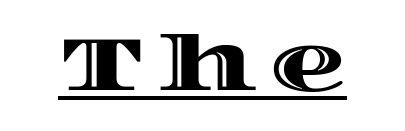
{"italic": "no", "width": "wide", "x_height": "large", "monospaced": "no", "underline": "yes", "glyph_px": 77}
